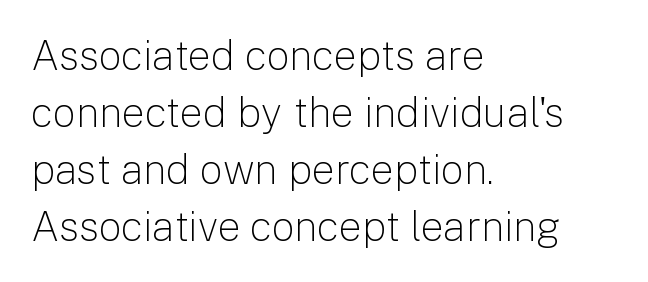
The image shows 41 px light sans-serif type, upright; set left-aligned, normal line spacing (1.39x), normal letter spacing, not underlined; low stroke contrast and a medium x-height.
